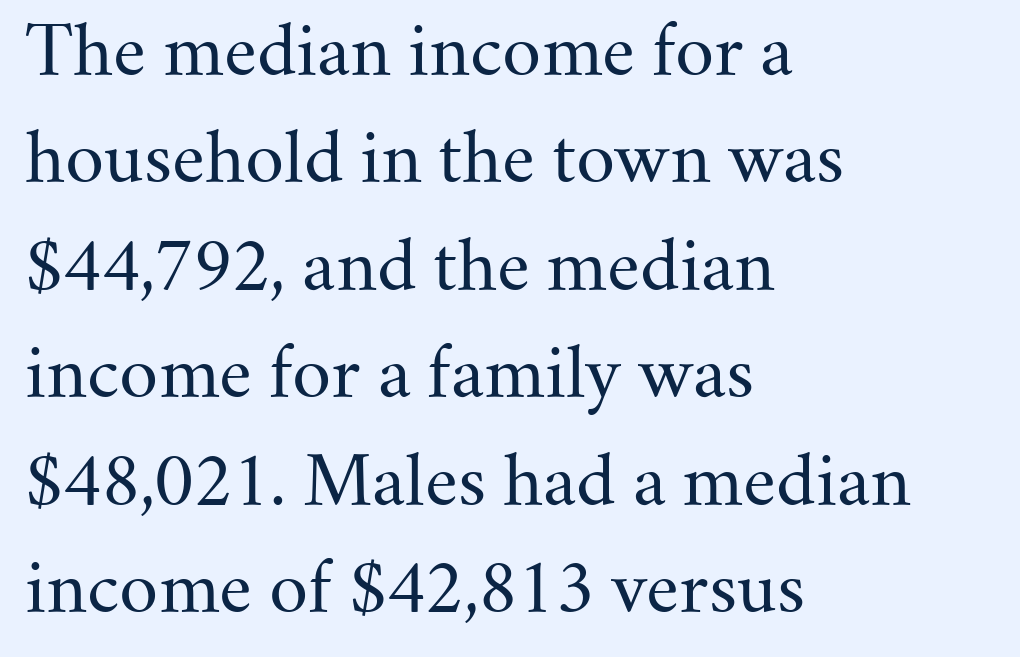
Q: Is the text bold? A: No.
Q: Is the text italic (slanted)? A: No, it is upright.
Q: Is the typeface a serif or a sans-serif typeface? A: Serif.
Q: Is the text underlined? A: No.
Q: How is the paragraph aligned? A: Left-aligned.
Q: Is the spacing between letters normal or unusually wide? A: Normal.
Q: Is the spacing between lines tight, normal or loose? A: Normal.
Q: Width (condensed, normal, or wide)? A: Normal.
Q: Stroke contrast? A: Medium.
Q: x-height? A: Small.
Q: Monospaced? A: No.
